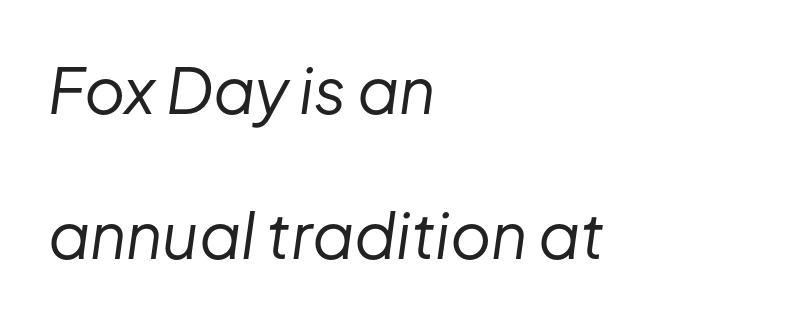
Looking at the ascenders, they clearly lean. This sample has the flowing, uneven cadence of proportional lettering. Line beginnings align vertically; line endings do not. Airy leading. The space directly below the letters is spotless.
